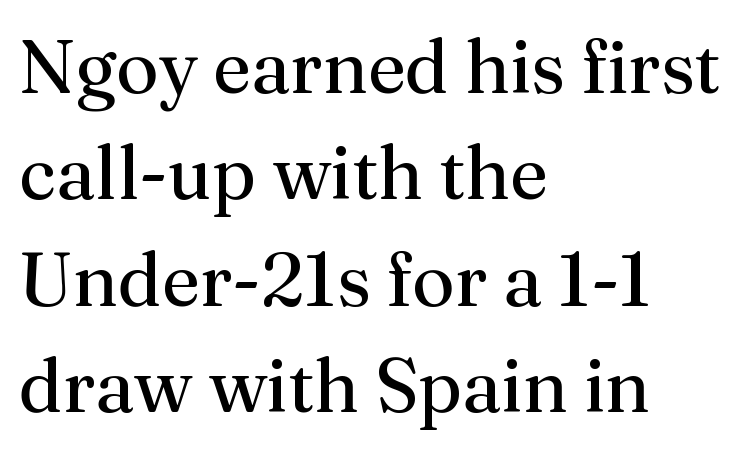
The image shows 75 px regular-weight serif type, upright; set left-aligned, normal line spacing (1.42x), normal letter spacing, not underlined; medium stroke contrast and a medium x-height.
